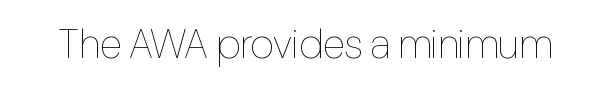
Q: Is the text bold? A: No.
Q: Is the text italic (slanted)? A: No, it is upright.
Q: Is the text underlined? A: No.
Q: Is the spacing between letters normal or unusually wide? A: Normal.
Q: Width (condensed, normal, or wide)? A: Condensed.
Q: Stroke contrast? A: Low.
Q: x-height? A: Medium.
Q: Monospaced? A: No.
